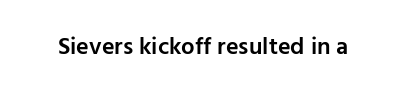
{"italic": "no", "bold": "semi", "underline": "no", "letter_spacing": "normal", "letter_spacing_em": 0.0, "glyph_px": 24}
